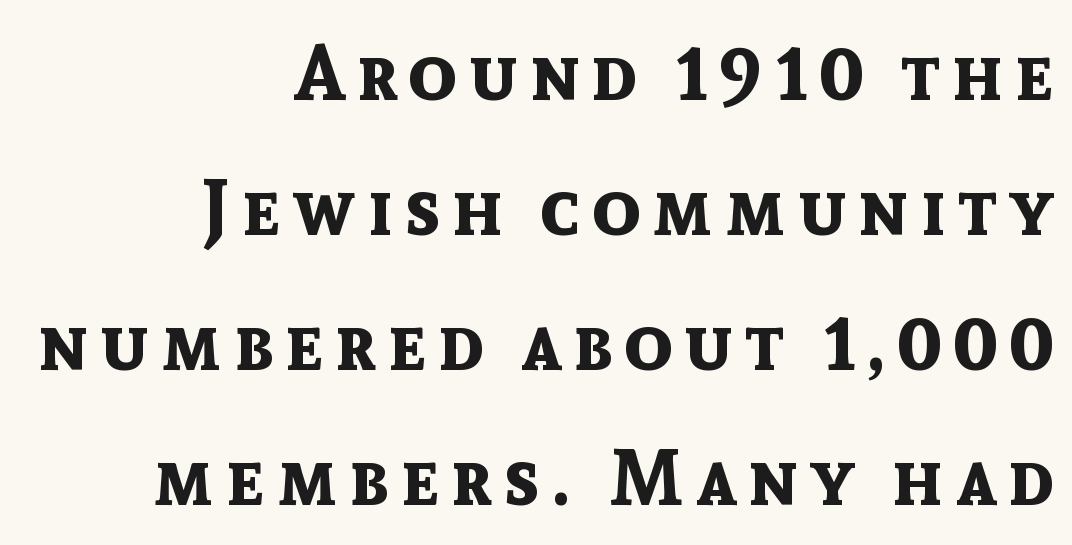
{"serif": "no", "italic": "no", "bold": "yes", "weight": "bold", "width": "normal", "x_height": "medium", "monospaced": "no", "underline": "no", "align": "right", "line_spacing_ratio": 1.73, "glyph_px": 78}
